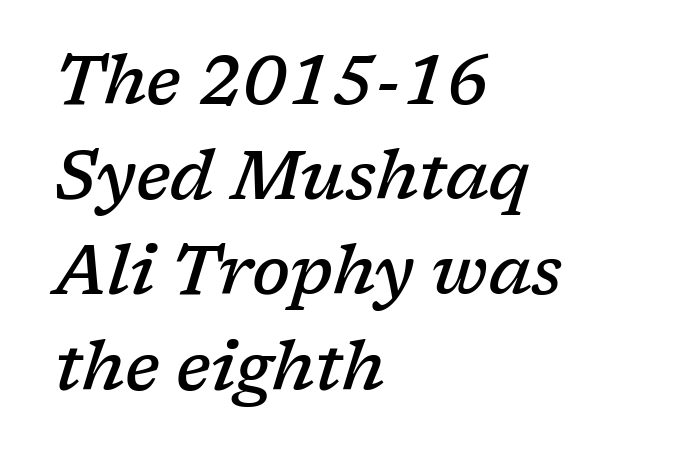
Q: Is the text bold? A: Semi-bold.
Q: Is the text italic (slanted)? A: Yes, it leans right by about 17 degrees.
Q: Is the typeface a serif or a sans-serif typeface? A: Serif.
Q: Is the text underlined? A: No.
Q: How is the paragraph aligned? A: Left-aligned.
Q: Is the spacing between letters normal or unusually wide? A: Normal.
Q: Is the spacing between lines tight, normal or loose? A: Normal.
Q: Width (condensed, normal, or wide)? A: Normal.
Q: Stroke contrast? A: Low.
Q: x-height? A: Medium.
Q: Monospaced? A: No.
